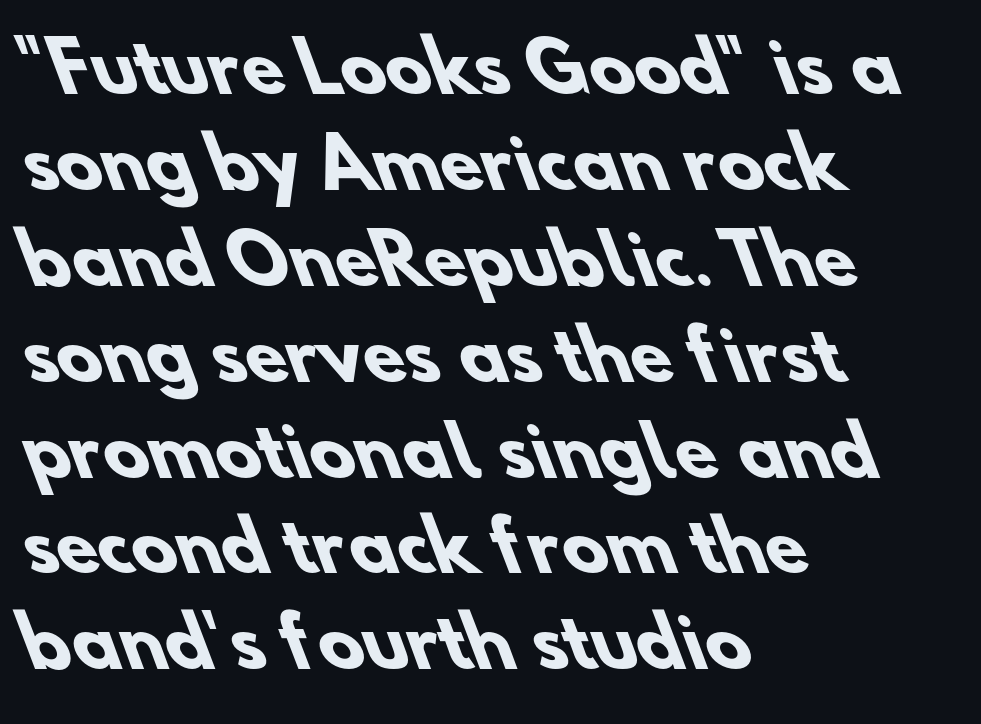
{"serif": "no", "bold": "yes", "weight": "heavy", "width": "normal", "stroke_contrast": "low", "x_height": "small", "monospaced": "no", "underline": "no", "align": "left", "line_spacing": "normal", "line_spacing_ratio": 1.41, "letter_spacing": "normal", "letter_spacing_em": 0.0, "glyph_px": 68}
